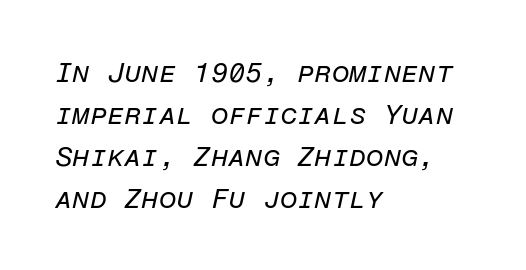
A bare baseline throughout the passage. Would a proofreader flag this as italicized? Yes. These lines sit exactly where default settings would place them. Every character here occupies the same horizontal width, giving the sample a typewriter-like rhythm.
